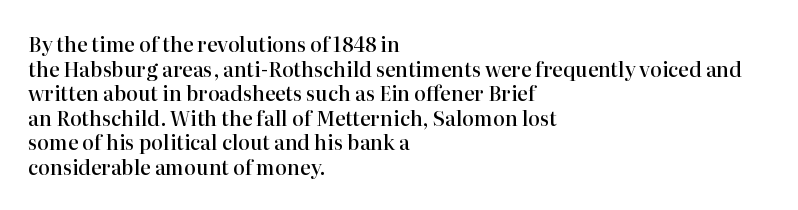
Q: Is the text bold? A: Semi-bold.
Q: Is the text italic (slanted)? A: No, it is upright.
Q: Is the text underlined? A: No.
Q: How is the paragraph aligned? A: Left-aligned.
Q: Is the spacing between letters normal or unusually wide? A: Normal.
